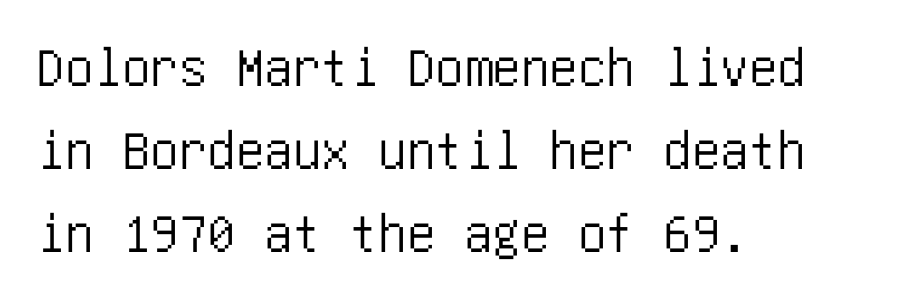
The image shows 57 px condensed sans-serif type, upright; set left-aligned, normal line spacing (1.46x), normal letter spacing, not underlined; low stroke contrast and a large x-height.
